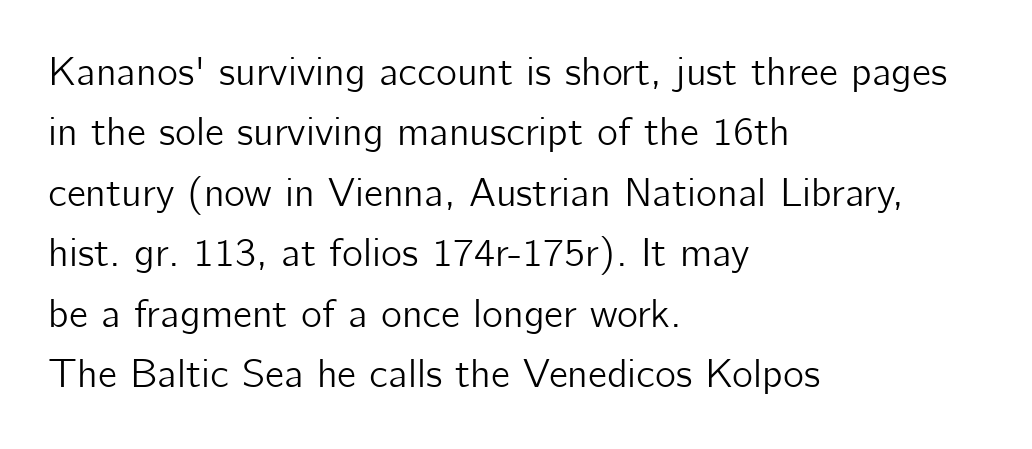
Is the block centered? No — it sits flush against the left margin. Has an underline been added? It has not. Students, observe: this is what conventionally led text looks like. Proportional: the letters do not fall into vertical columns. No italicization has been applied; the sample stays upright.
